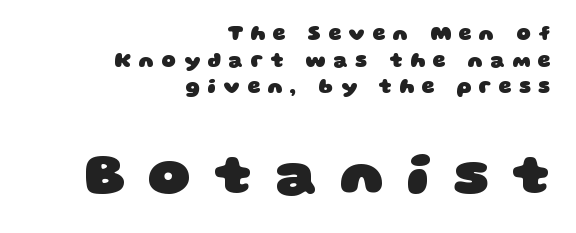
Q: Is the text bold? A: Yes.
Q: Is the typeface a serif or a sans-serif typeface? A: Sans-serif.
Q: Is the text underlined? A: No.
Q: How is the paragraph aligned? A: Right-aligned.
Q: Is the spacing between letters normal or unusually wide? A: Unusually wide.
Q: Is the spacing between lines tight, normal or loose? A: Normal.
Q: Which block of text is set in a larger size, the first (top) or the second (bottom)? A: The second (bottom) one.
Q: Width (condensed, normal, or wide)? A: Wide.
Q: Stroke contrast? A: Low.
Q: x-height? A: Large.
Q: Monospaced? A: No.
